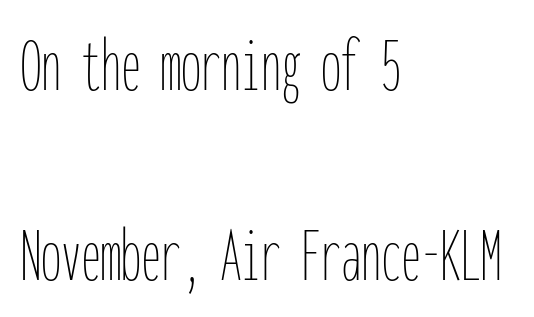
Compared with typical body copy, the letter spacing here is the same. Spacing verdict: monospaced, one width for all characters. Interline gaps are noticeably wide in this sample. Anything drawn beneath the words? Only blank space.
